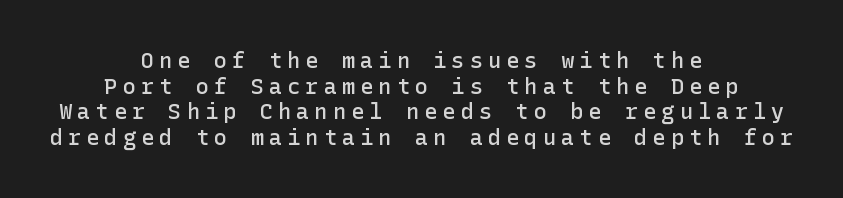
Lines of text with bare space underneath. Every character sits straight up, as roman type does. Caption: semibold face, moderately heavy strokes. Does the copy run flush right? No — it is centered line by line. The horizontal fit of the characters is loose and conspicuously gappy.
